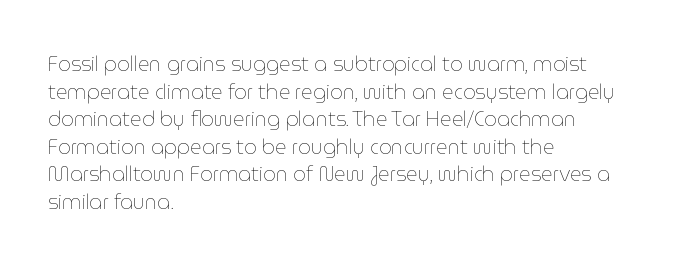
This rendering leaves character spacing at its baseline value. These lines stack with their left ends in a neat column. Reading down the column, the eye jumps a familiar distance to each next line. Stroke mass is kept to a normal reading level or below. Unlike italic type, these characters show no tilt at all. No word sits above an underline.
